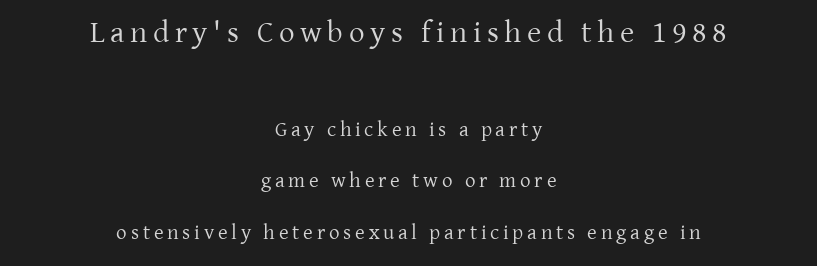
{"serif": "yes", "italic": "no", "bold": "no", "weight": "regular", "width": "normal", "stroke_contrast": "low", "x_height": "medium", "monospaced": "no", "underline": "no", "align": "center", "line_spacing": "loose", "line_spacing_ratio": 2.45, "larger_block": "first", "size_ratio": 1.48, "glyph_px": 31}
